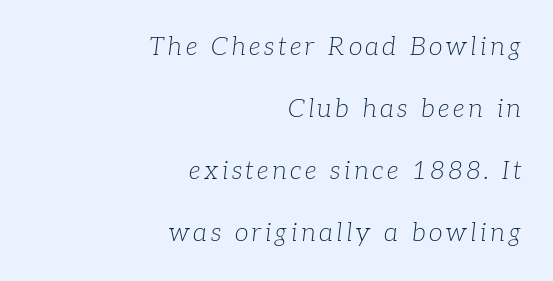
{"italic": "yes", "lean": "right", "slant_degrees": 7, "bold": "no", "underline": "no", "align": "right", "line_spacing": "loose", "line_spacing_ratio": 2.48, "glyph_px": 25}
